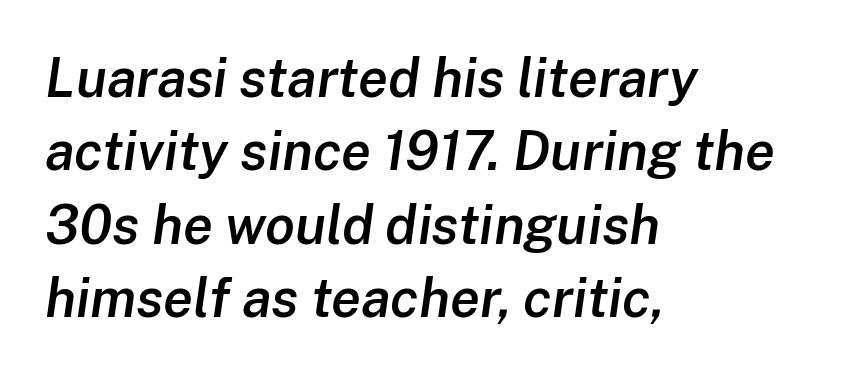
Q: Is the text bold? A: Semi-bold.
Q: Is the text italic (slanted)? A: Yes, it leans right by about 8 degrees.
Q: Is the text underlined? A: No.
Q: How is the paragraph aligned? A: Left-aligned.
Q: Is the spacing between letters normal or unusually wide? A: Normal.
Q: Is the spacing between lines tight, normal or loose? A: Normal.
Q: Width (condensed, normal, or wide)? A: Normal.
Q: Stroke contrast? A: Low.
Q: x-height? A: Medium.
Q: Monospaced? A: No.
